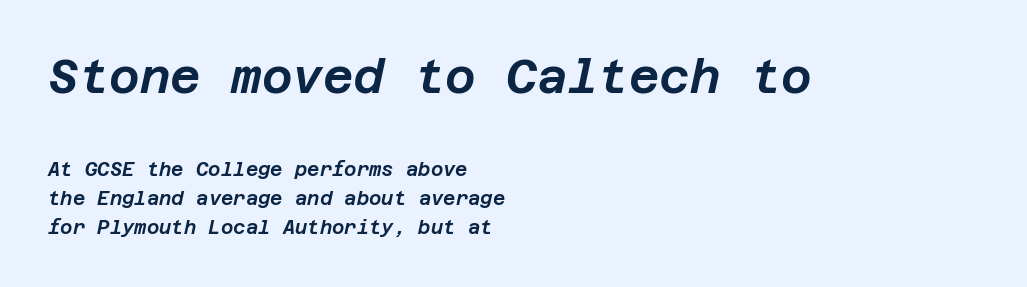
Underline: absent. Teacher's note: observe the even left margin — that is flush-left alignment. The lettering tilts uniformly, giving the passage an italic look. Type size steps down from the first block to the second. Nothing unusual about the tracking: characters are spaced as the font intends. The block of text has a typical density, with ordinary space between rows.
